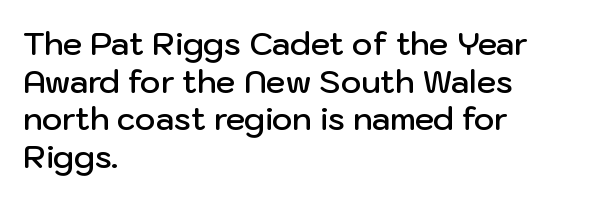
{"serif": "no", "italic": "no", "bold": "semi", "weight": "semibold", "width": "normal", "stroke_contrast": "low", "x_height": "medium", "monospaced": "no", "underline": "no", "align": "left", "line_spacing_ratio": 1.21, "letter_spacing": "normal", "letter_spacing_em": 0.0, "glyph_px": 31}
